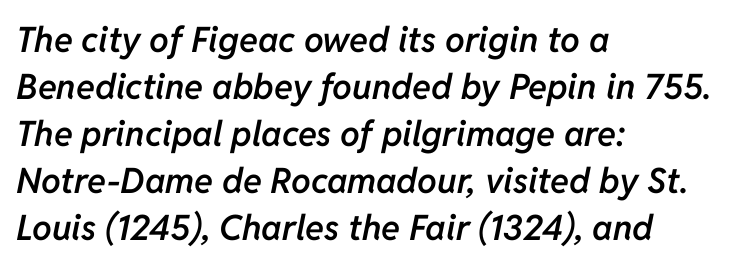
{"italic": "yes", "lean": "right", "slant_degrees": 11, "bold": "semi", "weight": "semibold", "width": "normal", "stroke_contrast": "low", "x_height": "medium", "monospaced": "no", "underline": "no", "align": "left", "line_spacing": "normal", "line_spacing_ratio": 1.34, "letter_spacing": "normal", "letter_spacing_em": 0.0, "glyph_px": 35}
